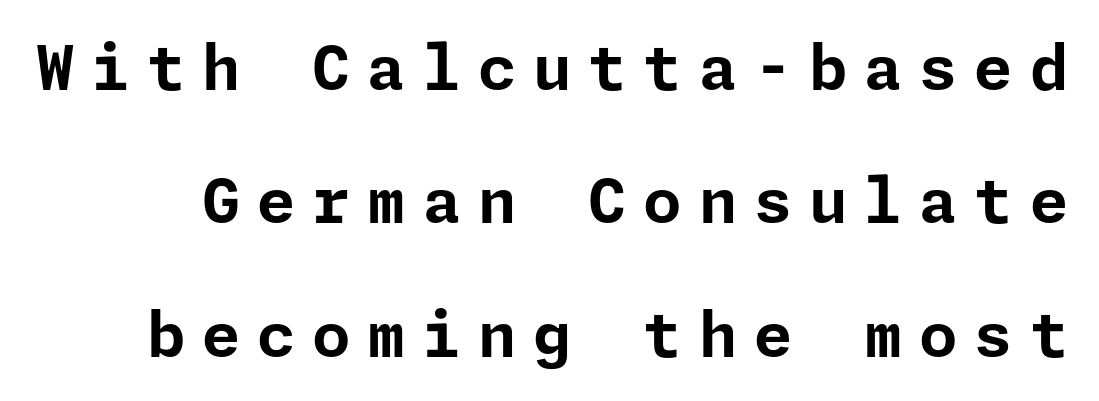
Q: Is the text bold? A: Yes.
Q: Is the text italic (slanted)? A: No, it is upright.
Q: Is the typeface a serif or a sans-serif typeface? A: Sans-serif.
Q: Is the text underlined? A: No.
Q: Is the spacing between letters normal or unusually wide? A: Unusually wide.
Q: Is the spacing between lines tight, normal or loose? A: Loose.
Q: Width (condensed, normal, or wide)? A: Normal.
Q: Stroke contrast? A: Low.
Q: x-height? A: Medium.
